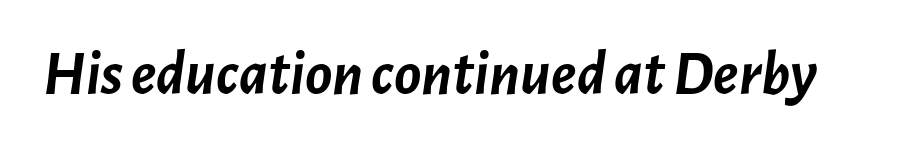
Unmarked baselines from the first word to the last. Nobody touched the tracking dial on this one. Designer's note — italics engaged. Heavy, bold letterforms. Think of a printed novel: that variable character pitch is what you see here.
